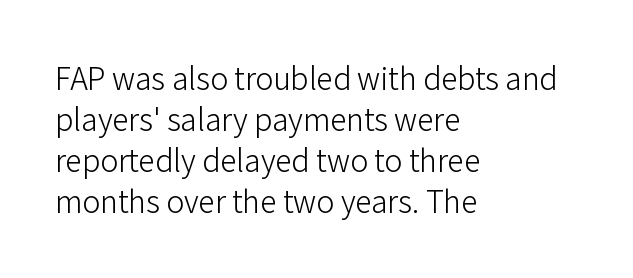
The image shows 30 px light sans-serif type, upright; set left-aligned, normal line spacing (1.37x), normal letter spacing, not underlined; low stroke contrast and a medium x-height.
